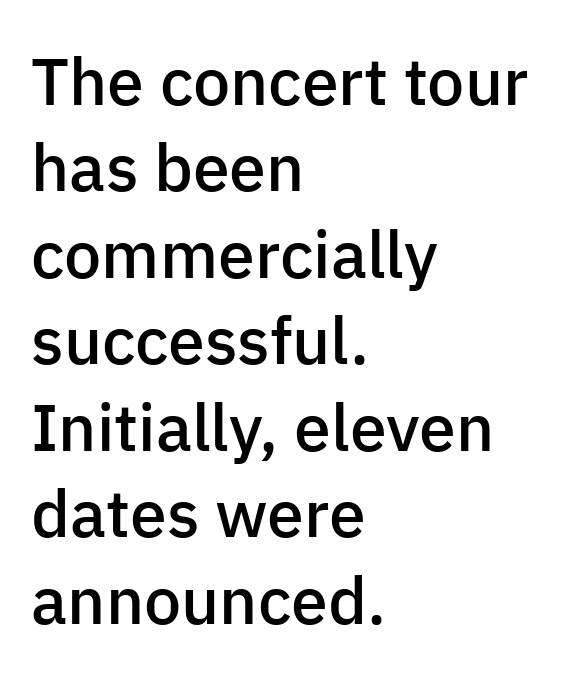
Each glyph is drawn with semibold strokes, heavier than normal yet not fully bold. A classic flush-left, rag-right setting is used for this passage. Each letter keeps its own natural width here, so spacing adapts to shape. Rule under the text: the space is simply empty.
